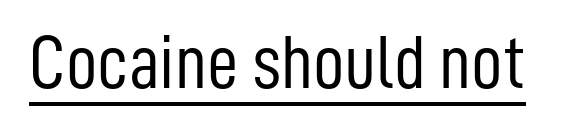
{"serif": "no", "italic": "no", "bold": "no", "weight": "light", "width": "condensed", "stroke_contrast": "low", "x_height": "medium", "monospaced": "no", "underline": "yes", "letter_spacing": "normal", "letter_spacing_em": 0.0, "glyph_px": 77}
